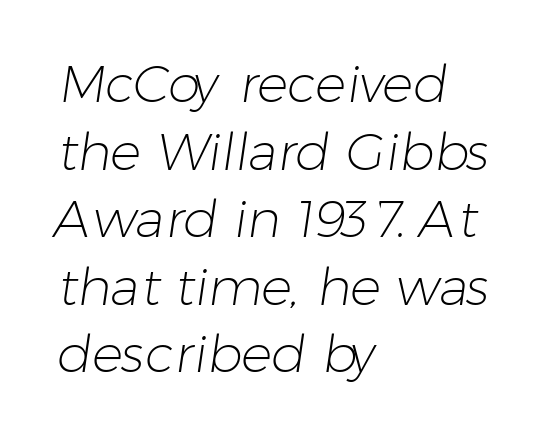
{"serif": "no", "bold": "no", "weight": "light", "width": "normal", "stroke_contrast": "low", "x_height": "medium", "monospaced": "no", "underline": "no", "align": "left", "line_spacing": "normal", "line_spacing_ratio": 1.3, "letter_spacing": "normal", "letter_spacing_em": 0.0, "glyph_px": 52}
